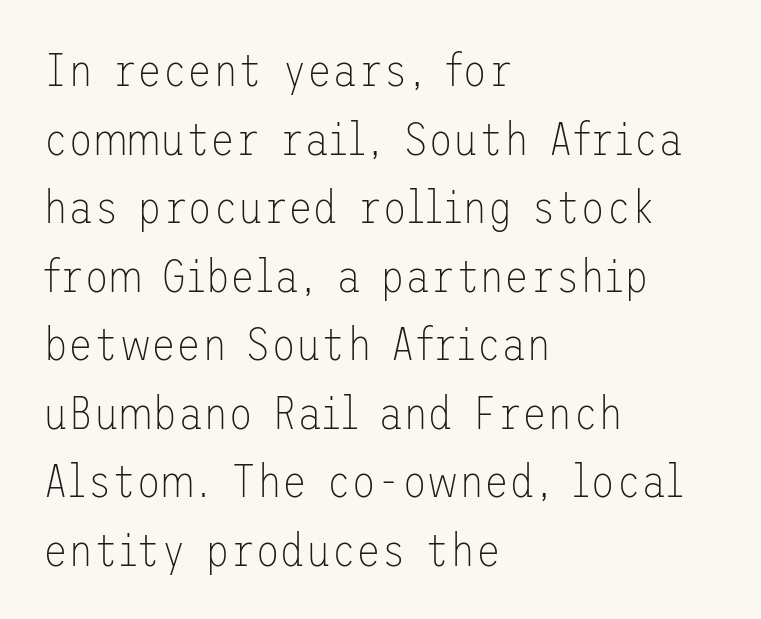
A classic flush-left, rag-right setting is used for this passage. Only glyphs here, with clear space below each row. Normally led — the rows are evenly, conventionally spaced. Posture: upright roman.
